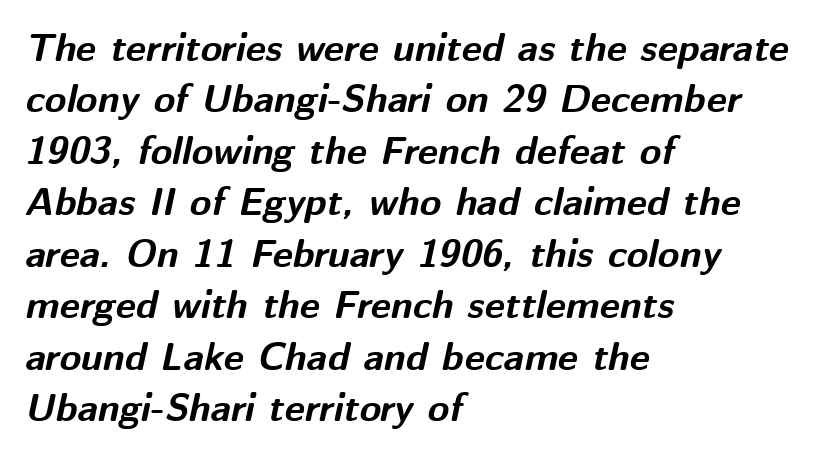
The image shows 39 px bold type, italic (leaning right); set left-aligned, normal line spacing (1.32x), normal letter spacing, not underlined; medium stroke contrast and a medium x-height.
